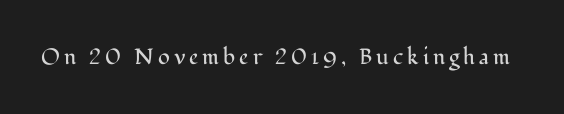
{"italic": "no", "bold": "no", "underline": "no", "glyph_px": 22}
